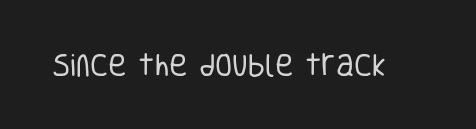
Q: Is the text bold? A: No.
Q: Is the text italic (slanted)? A: No, it is upright.
Q: Is the text underlined? A: No.
Q: Is the spacing between letters normal or unusually wide? A: Normal.
